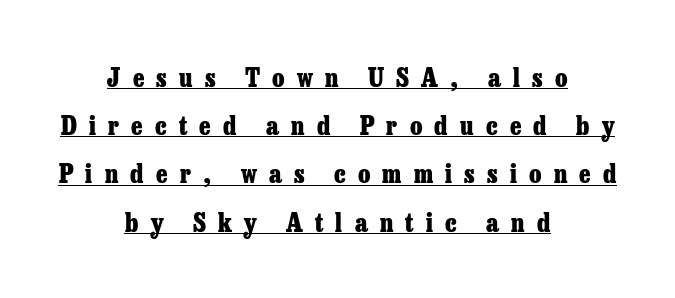
Q: Is the text bold? A: Yes.
Q: Is the text italic (slanted)? A: No, it is upright.
Q: Is the text underlined? A: Yes.
Q: How is the paragraph aligned? A: Centered.
Q: Is the spacing between letters normal or unusually wide? A: Unusually wide.
Q: Is the spacing between lines tight, normal or loose? A: Loose.
